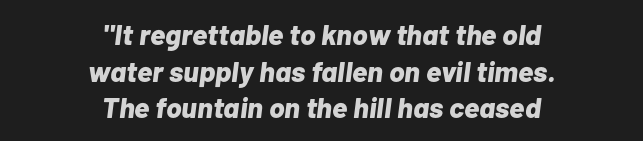
{"italic": "yes", "lean": "right", "slant_degrees": 7, "bold": "yes", "weight": "bold", "width": "normal", "stroke_contrast": "low", "x_height": "medium", "monospaced": "no", "underline": "no", "align": "center", "line_spacing": "normal", "line_spacing_ratio": 1.26, "letter_spacing": "normal", "letter_spacing_em": 0.0, "glyph_px": 29}
